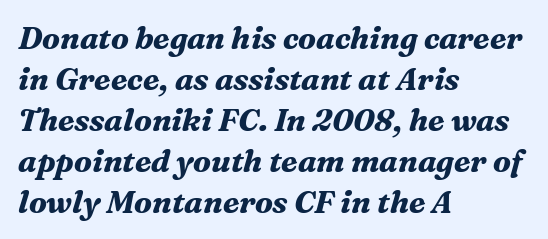
Would a proofreader flag this as italicized? Yes. The face used here is seriffed, in the tradition of book romans. Teacher's note: observe the even left margin — that is flush-left alignment. Characters follow at the spacing the type designer built in.
